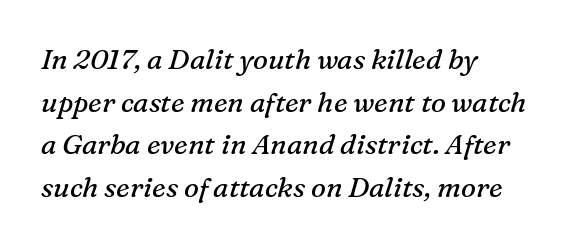
The image shows 28 px regular-weight serif type, italic (leaning right); set left-aligned, normal line spacing (1.52x), normal letter spacing, not underlined; medium stroke contrast and a medium x-height.
